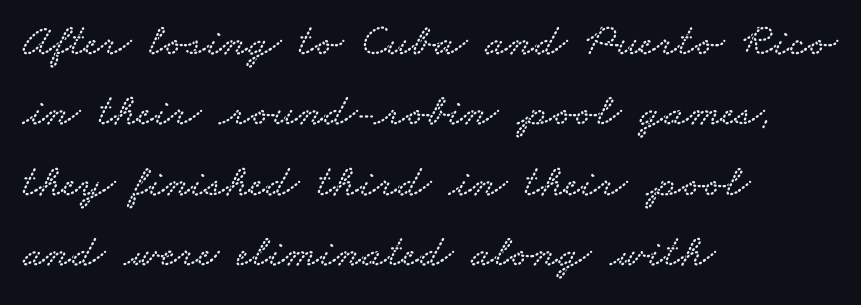
The image shows 46 px wide serif type; set left-aligned, normal line spacing (1.53x), normal letter spacing, not underlined; low stroke contrast and a small x-height.
